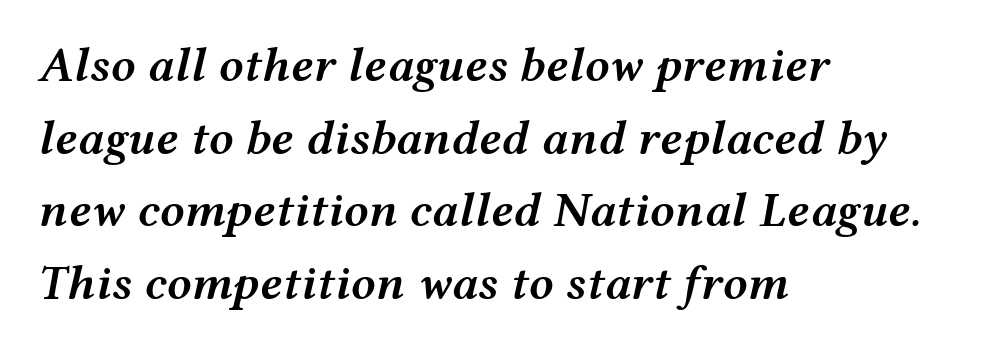
The image shows 49 px semibold, wide type, italic (leaning right); set left-aligned, normal line spacing (1.48x), normal letter spacing, not underlined; medium stroke contrast and a medium x-height.
